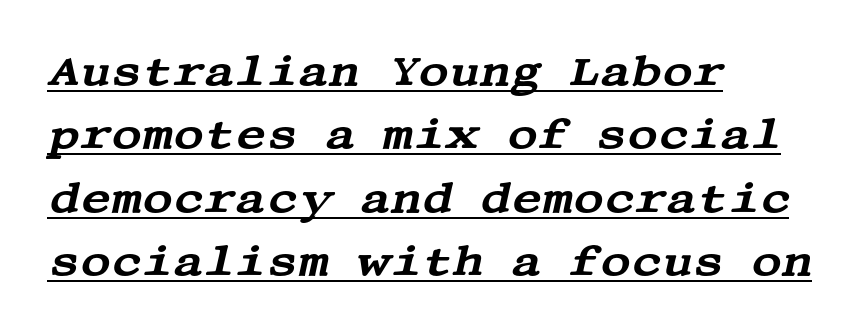
Q: Is the text italic (slanted)? A: Yes, it leans right by about 13 degrees.
Q: Is the typeface a serif or a sans-serif typeface? A: Serif.
Q: Is the text underlined? A: Yes.
Q: How is the paragraph aligned? A: Left-aligned.
Q: Is the spacing between letters normal or unusually wide? A: Normal.
Q: Is the spacing between lines tight, normal or loose? A: Normal.
Q: Width (condensed, normal, or wide)? A: Wide.
Q: Stroke contrast? A: Medium.
Q: x-height? A: Large.
